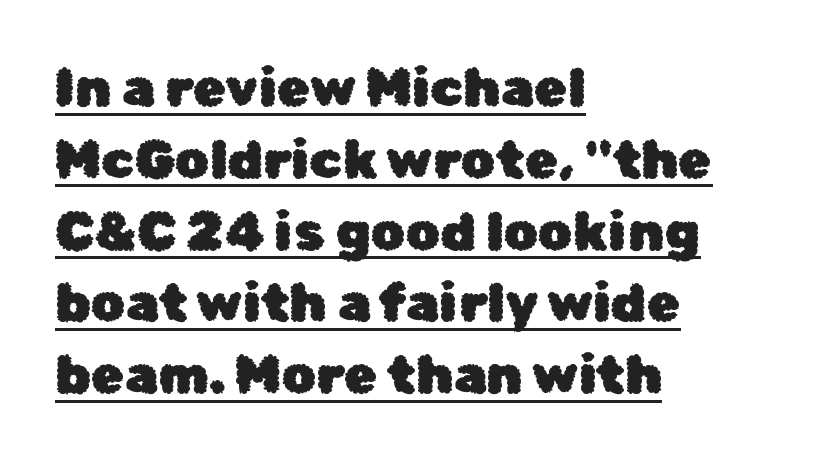
Q: Is the text italic (slanted)? A: No, it is upright.
Q: Is the typeface a serif or a sans-serif typeface? A: Sans-serif.
Q: Is the text underlined? A: Yes.
Q: How is the paragraph aligned? A: Left-aligned.
Q: Is the spacing between letters normal or unusually wide? A: Normal.
Q: Is the spacing between lines tight, normal or loose? A: Normal.
Q: Width (condensed, normal, or wide)? A: Normal.
Q: Stroke contrast? A: Low.
Q: x-height? A: Medium.
Q: Monospaced? A: No.
